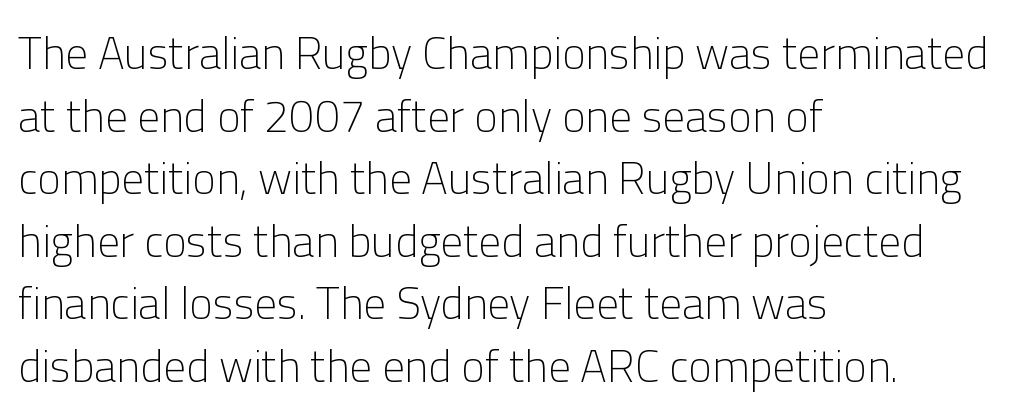
Is the type heavy? It reads as light-to-regular instead. A typesetter would call this zero additional tracking. All the whitespace from short lines collects on the right. These lines are rendered in a variable-pitch font. Vertically, the passage feels balanced, rows spaced as you'd expect.
